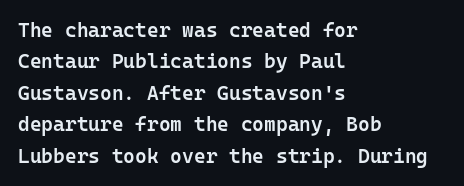
The image shows 20 px text type, upright; set left-aligned, normal line spacing (1.57x), normal letter spacing, not underlined.
